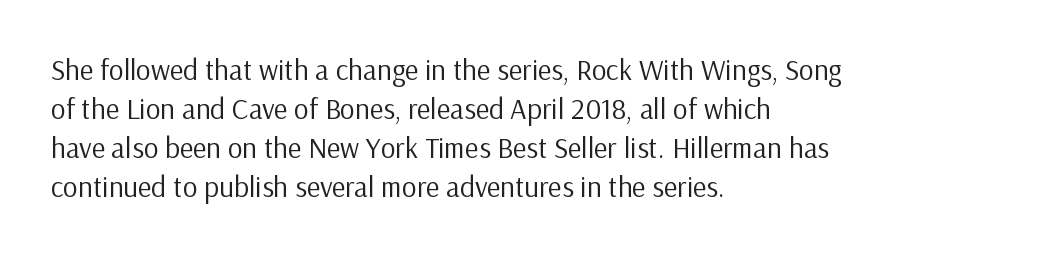
The image shows 29 px regular-weight sans-serif type, upright; set left-aligned, normal line spacing (1.35x), normal letter spacing, not underlined; low stroke contrast and a medium x-height.
